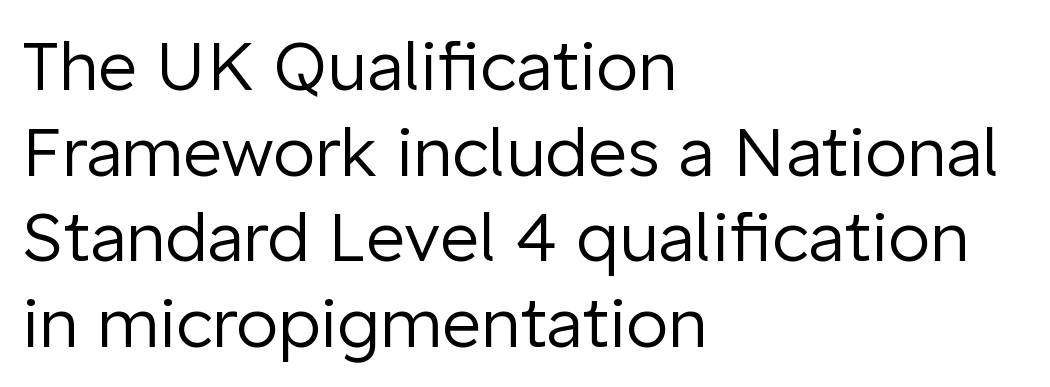
The image shows 68 px regular-weight sans-serif type, upright; set left-aligned, normal line spacing (1.26x), normal letter spacing, not underlined; low stroke contrast and a medium x-height.
